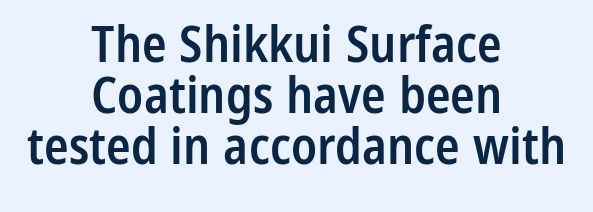
{"serif": "no", "italic": "no", "bold": "semi", "weight": "semibold", "width": "condensed", "stroke_contrast": "low", "x_height": "medium", "monospaced": "no", "underline": "no", "align": "center", "line_spacing": "tight", "line_spacing_ratio": 1.0, "letter_spacing": "normal", "letter_spacing_em": 0.0, "glyph_px": 51}
